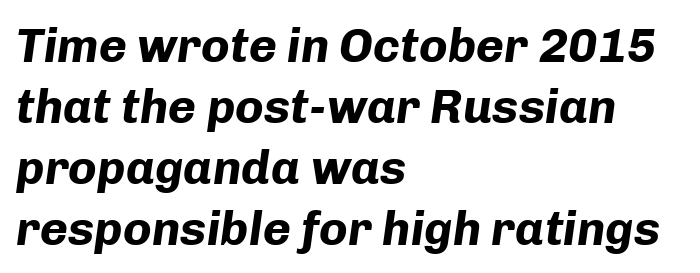
{"italic": "yes", "lean": "right", "slant_degrees": 8, "bold": "yes", "weight": "bold", "width": "normal", "stroke_contrast": "low", "x_height": "medium", "monospaced": "no", "underline": "no", "align": "left", "line_spacing": "normal", "line_spacing_ratio": 1.27, "letter_spacing": "normal", "letter_spacing_em": 0.0, "glyph_px": 48}
